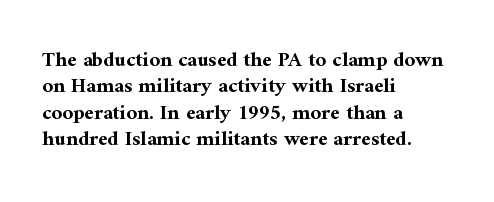
What weight is shown? A full bold with thick strokes. The lettering holds an erect, upright posture throughout. Plain, unruled lines of type. The rendering keeps characters at their native spacing. Leading: standard.
